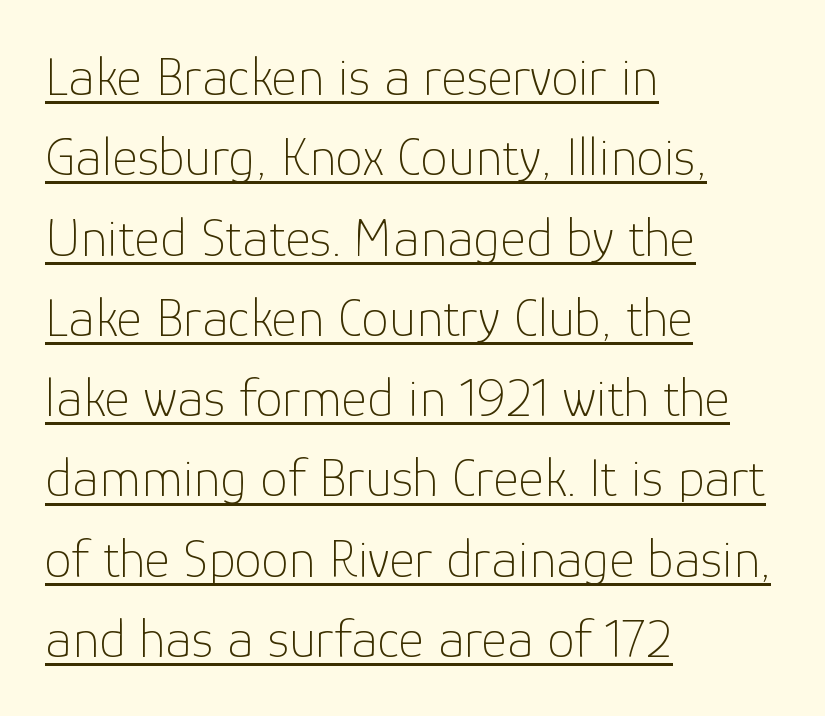
Q: Is the text bold? A: No.
Q: Is the text italic (slanted)? A: No, it is upright.
Q: Is the typeface a serif or a sans-serif typeface? A: Sans-serif.
Q: Is the text underlined? A: Yes.
Q: How is the paragraph aligned? A: Left-aligned.
Q: Is the spacing between letters normal or unusually wide? A: Normal.
Q: Is the spacing between lines tight, normal or loose? A: Normal.
Q: Width (condensed, normal, or wide)? A: Normal.
Q: Stroke contrast? A: Low.
Q: x-height? A: Medium.
Q: Monospaced? A: No.
